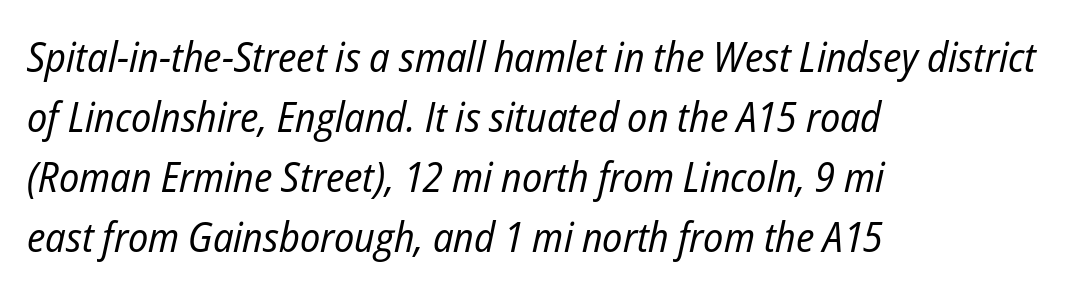
Q: Is the text bold? A: No.
Q: Is the text italic (slanted)? A: Yes, it leans right by about 12 degrees.
Q: Is the text underlined? A: No.
Q: How is the paragraph aligned? A: Left-aligned.
Q: Is the spacing between letters normal or unusually wide? A: Normal.
Q: Is the spacing between lines tight, normal or loose? A: Normal.
Q: Width (condensed, normal, or wide)? A: Condensed.
Q: Stroke contrast? A: Low.
Q: x-height? A: Medium.
Q: Monospaced? A: No.
